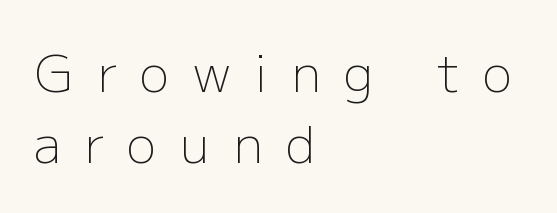
Q: Is the text bold? A: No.
Q: Is the text italic (slanted)? A: No, it is upright.
Q: Is the typeface a serif or a sans-serif typeface? A: Sans-serif.
Q: Is the text underlined? A: No.
Q: How is the paragraph aligned? A: Left-aligned.
Q: Is the spacing between letters normal or unusually wide? A: Unusually wide.
Q: Is the spacing between lines tight, normal or loose? A: Normal.
Q: Width (condensed, normal, or wide)? A: Normal.
Q: Stroke contrast? A: Low.
Q: x-height? A: Medium.
Q: Monospaced? A: No.
